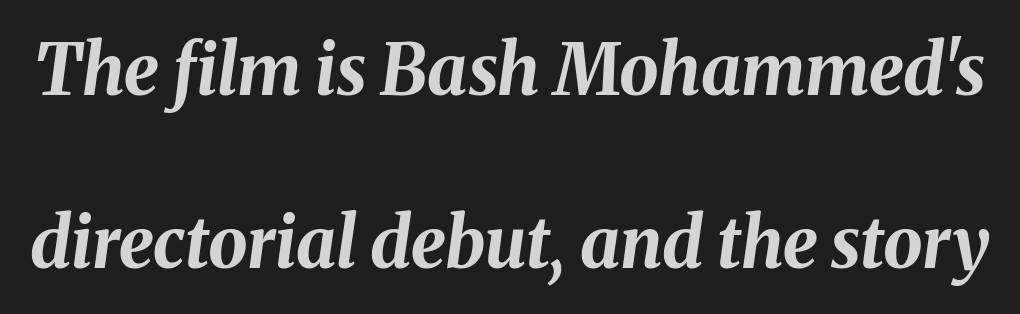
The image shows 70 px bold type, italic (leaning right); set loose line spacing (2.47x), normal letter spacing, not underlined; medium stroke contrast and a medium x-height.
